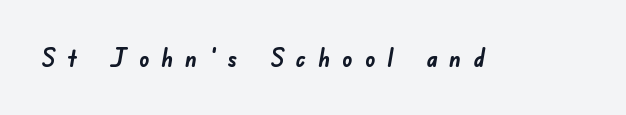
Q: Is the text bold? A: Yes.
Q: Is the text underlined? A: No.
Q: Is the spacing between letters normal or unusually wide? A: Unusually wide.
